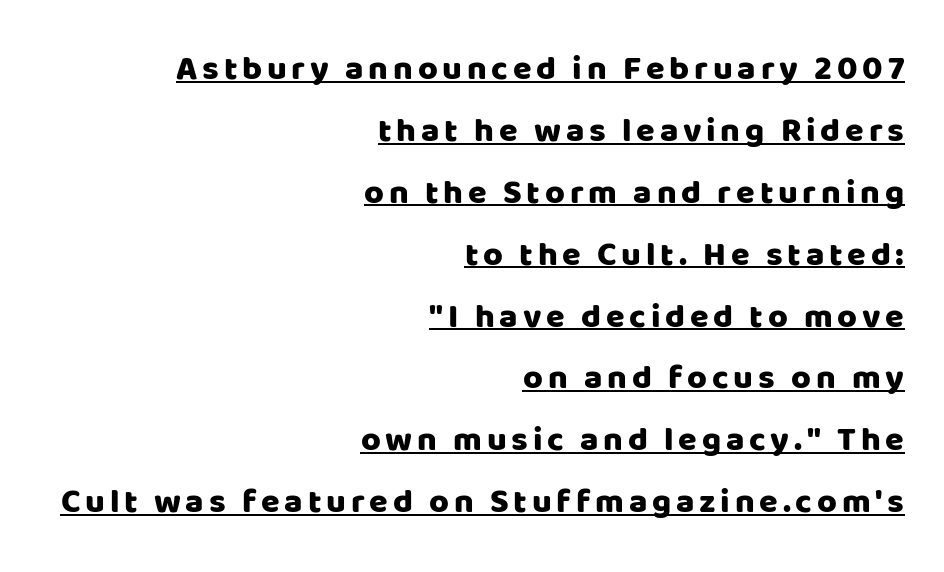
{"serif": "no", "italic": "no", "width": "normal", "stroke_contrast": "low", "x_height": "large", "monospaced": "no", "underline": "yes", "align": "right", "line_spacing_ratio": 1.82, "glyph_px": 34}
